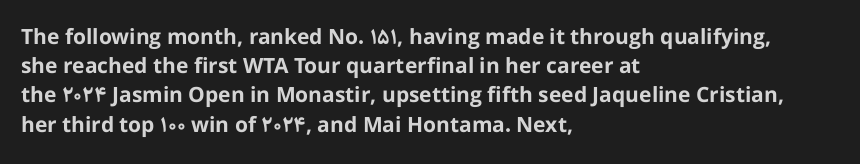
{"italic": "no", "bold": "yes", "underline": "no", "align": "left", "line_spacing": "normal", "line_spacing_ratio": 1.39, "letter_spacing": "normal", "letter_spacing_em": 0.0, "glyph_px": 21}
